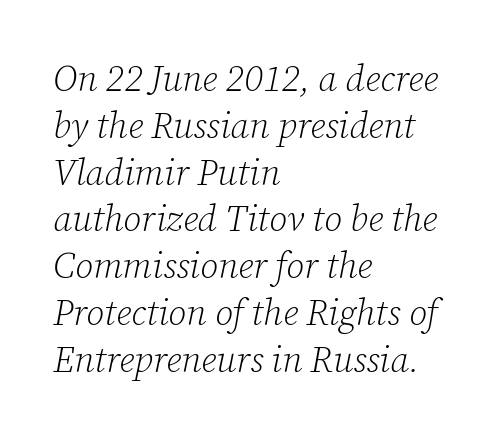
The image shows 36 px light serif type, italic (leaning right); set left-aligned, normal line spacing (1.3x), normal letter spacing, not underlined; low stroke contrast and a medium x-height.
